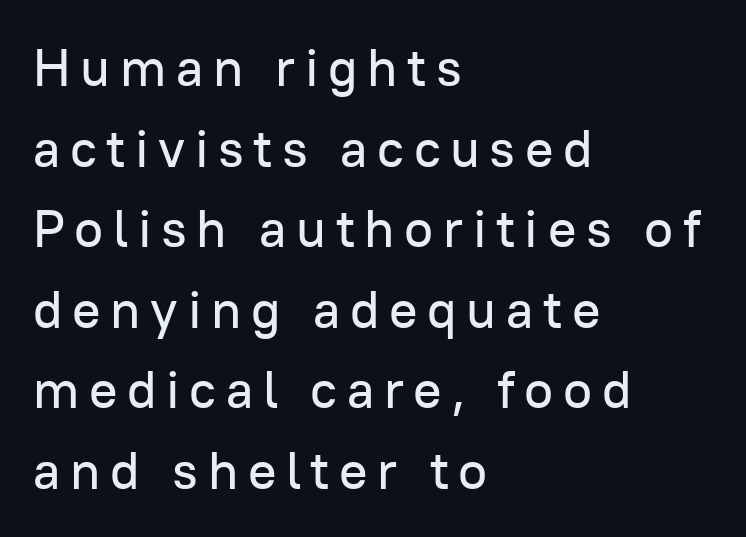
The image shows 53 px sans-serif type, upright; set left-aligned, normal line spacing (1.52x), not underlined; low stroke contrast and a medium x-height.
